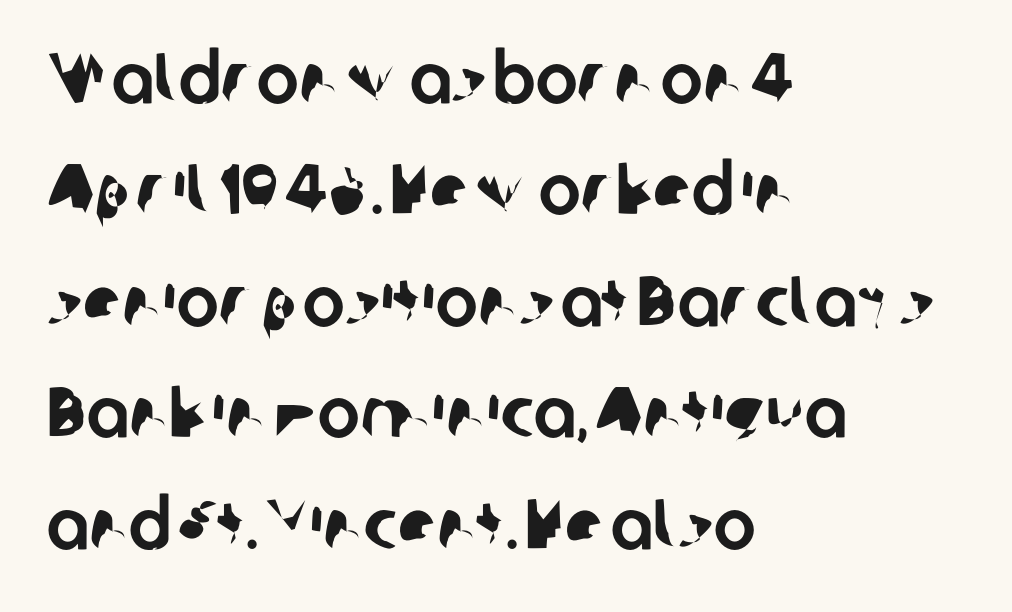
The image shows 71 px sans-serif type; set left-aligned, normal line spacing (1.57x), normal letter spacing, not underlined; low stroke contrast and a medium x-height.
